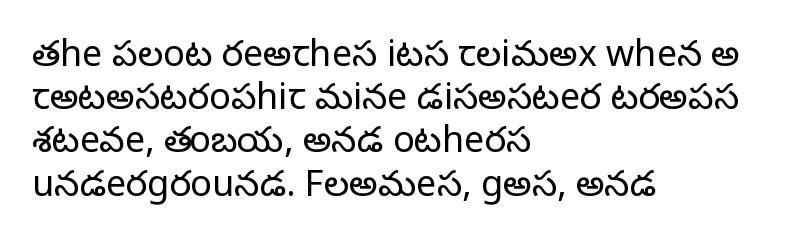
{"serif": "no", "italic": "no", "bold": "no", "weight": "light", "width": "normal", "stroke_contrast": "low", "x_height": "medium", "monospaced": "no", "underline": "no", "align": "left", "line_spacing_ratio": 1.2, "letter_spacing": "normal", "letter_spacing_em": 0.0, "glyph_px": 36}
